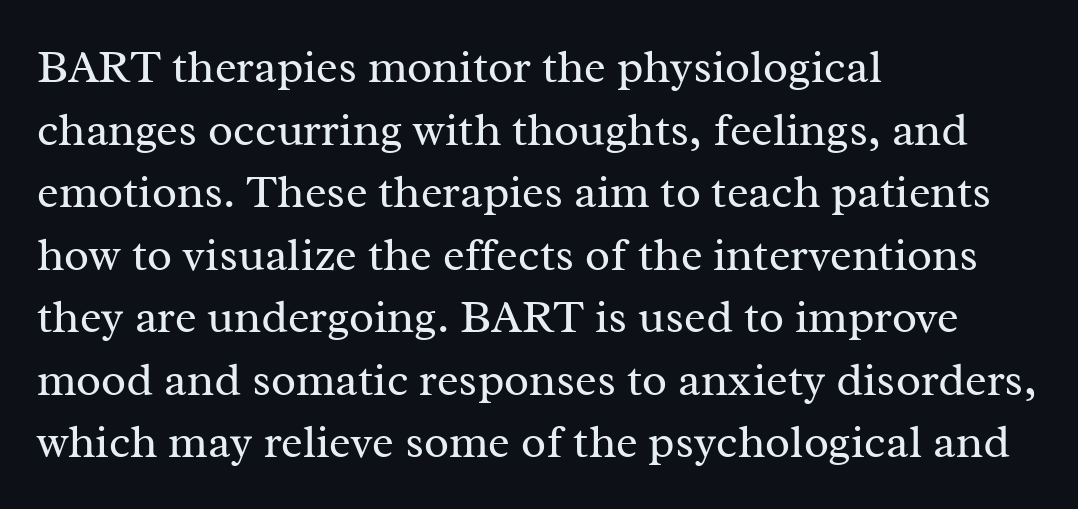
{"serif": "yes", "italic": "no", "bold": "no", "weight": "regular", "width": "normal", "stroke_contrast": "medium", "x_height": "medium", "monospaced": "no", "underline": "no", "align": "left", "line_spacing": "normal", "line_spacing_ratio": 1.36, "letter_spacing": "normal", "letter_spacing_em": 0.0, "glyph_px": 46}
